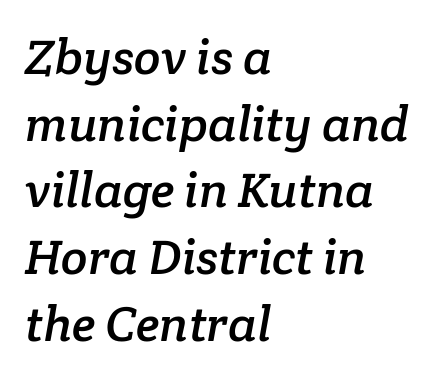
Check where the strokes stop: tiny serifs finish them off. Teacher's note: observe the even left margin — that is flush-left alignment. The passage shown is typed in a proportional face where columns would drift. The line-height multiplier appears to be the usual default. Plain, unruled lines of type.
